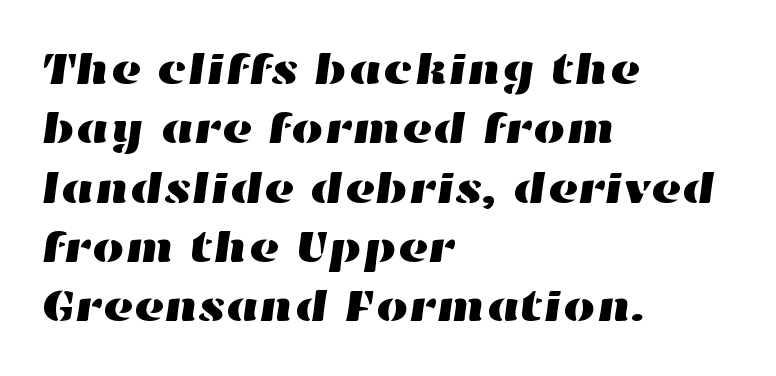
Q: Is the text underlined? A: No.
Q: How is the paragraph aligned? A: Left-aligned.
Q: Is the spacing between letters normal or unusually wide? A: Normal.
Q: Is the spacing between lines tight, normal or loose? A: Normal.
Q: Width (condensed, normal, or wide)? A: Wide.
Q: Stroke contrast? A: High.
Q: x-height? A: Medium.
Q: Monospaced? A: No.
